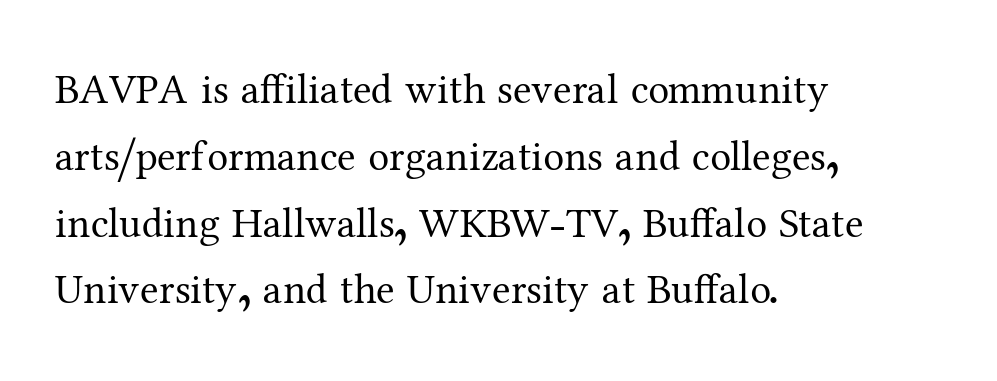
{"serif": "yes", "italic": "no", "bold": "no", "weight": "regular", "width": "normal", "stroke_contrast": "medium", "x_height": "medium", "monospaced": "no", "underline": "no", "align": "left", "line_spacing": "normal", "line_spacing_ratio": 1.59, "letter_spacing": "normal", "letter_spacing_em": 0.0, "glyph_px": 42}
